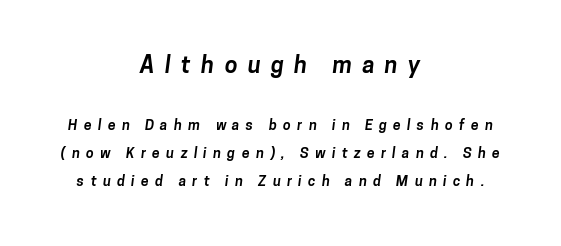
The image shows 23 px bold type; set centered, loose line spacing (2.0x), unusually wide letter spacing (+0.45 em), not underlined; the first (top) block is 1.64x larger.
